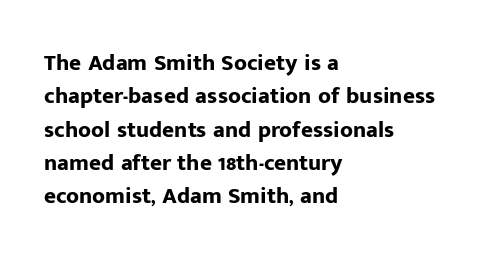
Every letter is thick-stroked: bold, no question. The space directly below the letters is spotless. How would I describe the line gaps? Plain and ordinary. A classic flush-left, rag-right setting is used for this passage. The specimen reads as upright at a glance.
